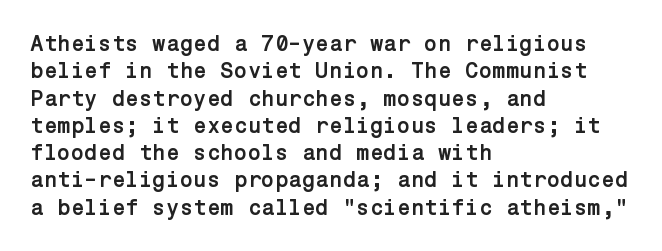
{"italic": "no", "bold": "yes", "underline": "no", "align": "left", "line_spacing_ratio": 1.24, "letter_spacing": "normal", "letter_spacing_em": 0.0, "glyph_px": 22}
